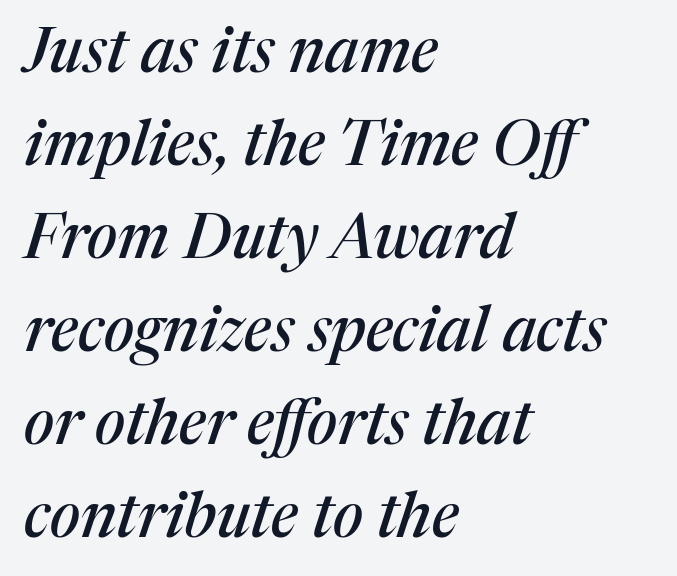
The image shows 62 px serif type, italic (leaning right); set left-aligned, normal line spacing (1.5x), normal letter spacing, not underlined; medium stroke contrast and a medium x-height.
